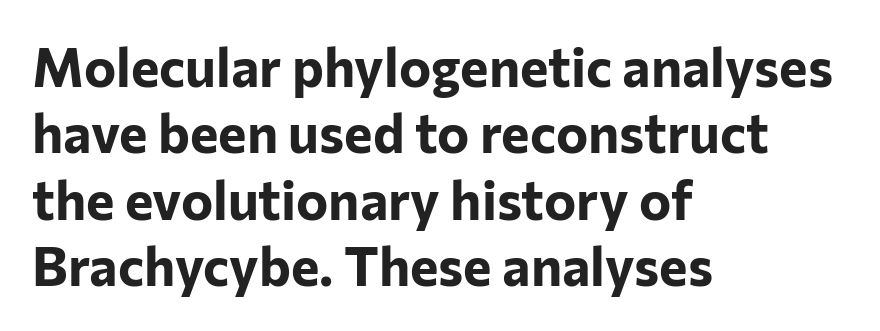
This sample has the flowing, uneven cadence of proportional lettering. Default kerning and tracking; the words read as compact shapes. The area under the type is left untouched. You'd pick this weight for a headline — it's a proper bold.
